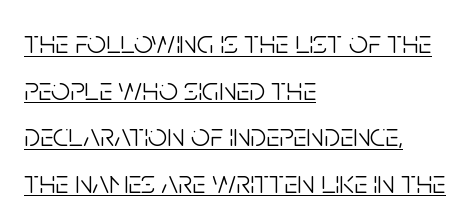
Q: Is the text bold? A: No.
Q: Is the text italic (slanted)? A: No, it is upright.
Q: Is the typeface a serif or a sans-serif typeface? A: Sans-serif.
Q: Is the text underlined? A: Yes.
Q: How is the paragraph aligned? A: Left-aligned.
Q: Is the spacing between letters normal or unusually wide? A: Normal.
Q: Is the spacing between lines tight, normal or loose? A: Normal.
Q: Width (condensed, normal, or wide)? A: Condensed.
Q: Stroke contrast? A: Low.
Q: x-height? A: Large.
Q: Monospaced? A: No.
